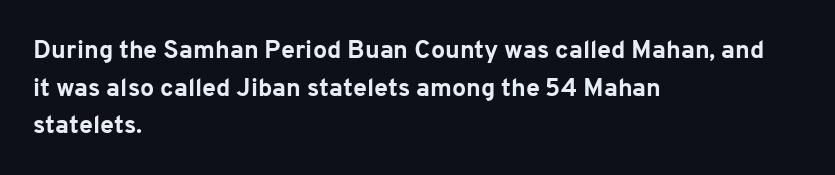
{"italic": "no", "bold": "yes", "underline": "no", "align": "left", "line_spacing": "normal", "line_spacing_ratio": 1.51, "letter_spacing": "normal", "letter_spacing_em": 0.0, "glyph_px": 25}
